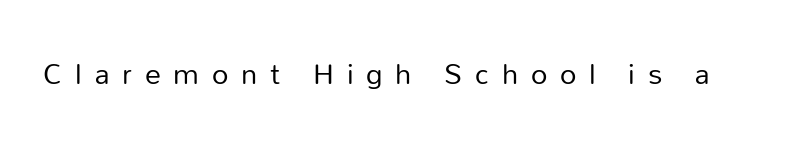
Every character sits straight up, as roman type does. This is not heavy type; no bold has been used. The rendering uses natural spacing where letterforms have individual widths. These lines have a slow, spaced-out rhythm from letter to letter.
